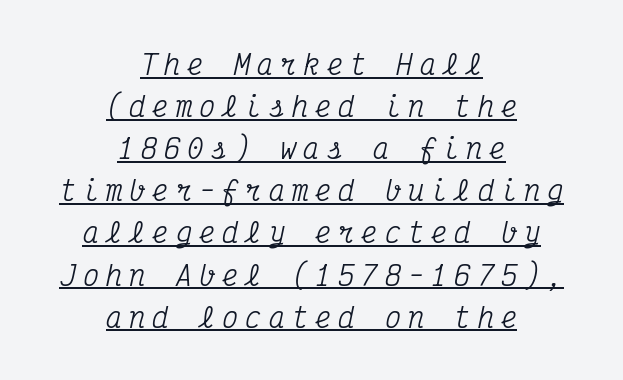
Q: Is the text italic (slanted)? A: Yes, it leans right by about 12 degrees.
Q: Is the text underlined? A: Yes.
Q: How is the paragraph aligned? A: Centered.
Q: Is the spacing between letters normal or unusually wide? A: Unusually wide.
Q: Is the spacing between lines tight, normal or loose? A: Normal.
